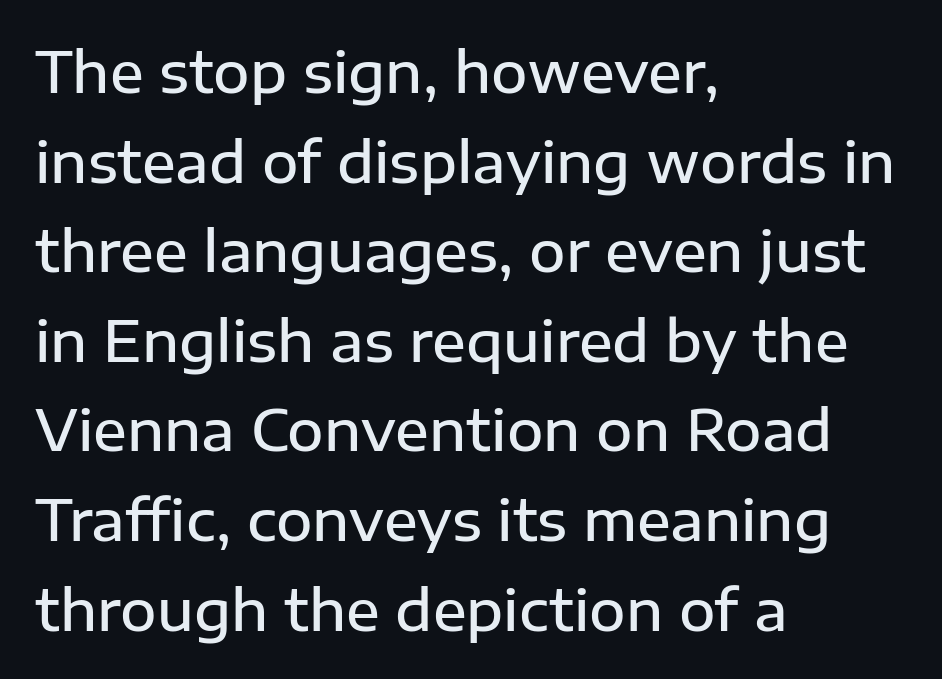
{"serif": "no", "italic": "no", "bold": "semi", "weight": "semibold", "width": "normal", "stroke_contrast": "low", "x_height": "medium", "monospaced": "no", "underline": "no", "align": "left", "line_spacing": "normal", "line_spacing_ratio": 1.6, "letter_spacing": "normal", "letter_spacing_em": 0.0, "glyph_px": 56}
